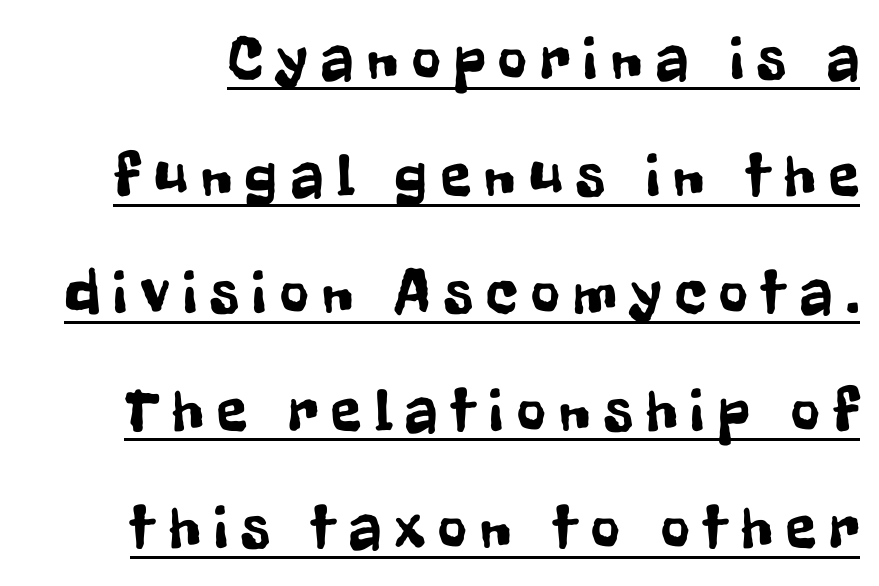
The typesetter has applied underlining to the passage shown. Proportional: the letters do not fall into vertical columns. Each letter's strokes conclude bluntly, with no projecting serifs. Glyph-to-glyph distance is far greater than everyday printed text.
